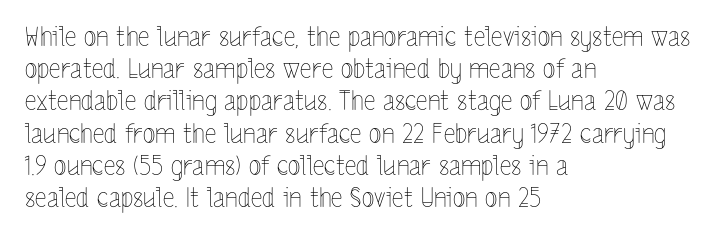
No letter is thick-stroked: the sample isn't bold. The lettering stays uniformly vertical, giving the passage a roman look. This sample uses plain, unmodified letter spacing. These lines stack with their left ends in a neat column. The gap between lines stays unmarked.
